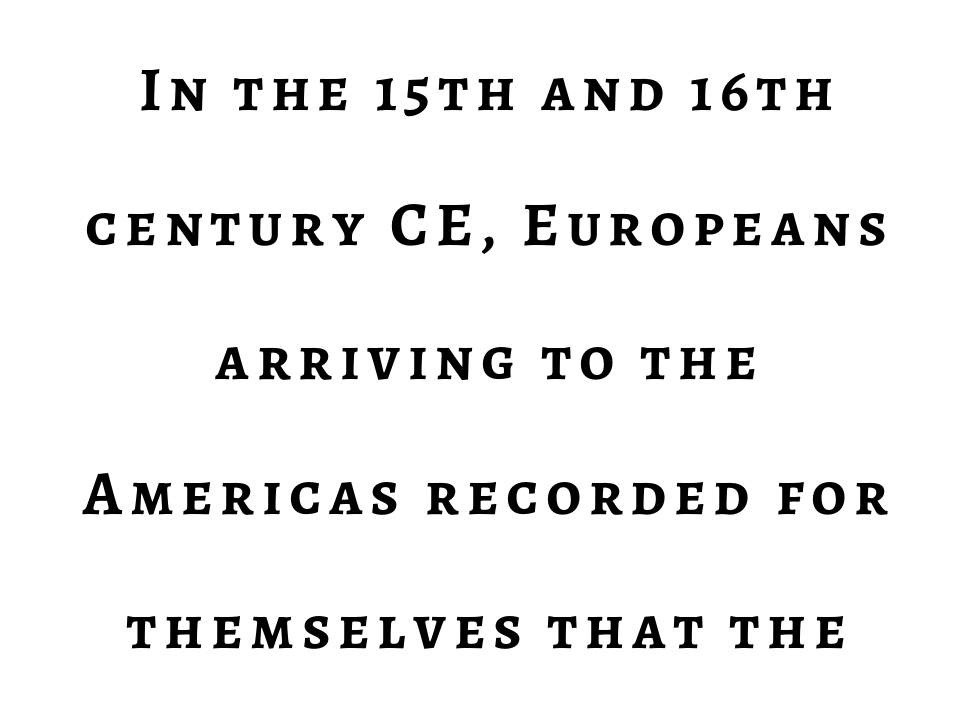
The lettering holds an erect, upright posture throughout. Bold? Absolutely — the strokes are thick and heavy. Clear beneath every line of the passage. The setting favours the middle, as headings and verse often do.
